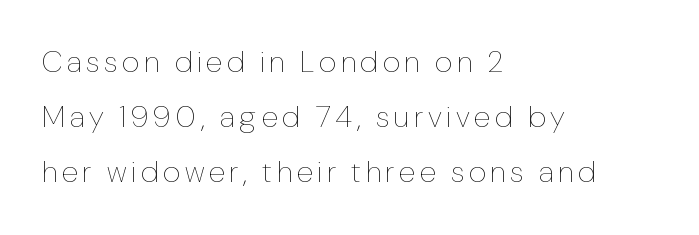
The image shows 30 px thin, condensed type, upright; set left-aligned, line spacing 1.84x, not underlined; low stroke contrast and a medium x-height.
